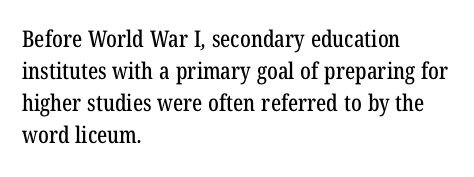
{"underline": "no", "align": "left", "line_spacing": "normal", "line_spacing_ratio": 1.39, "letter_spacing": "normal", "letter_spacing_em": 0.0, "glyph_px": 23}
